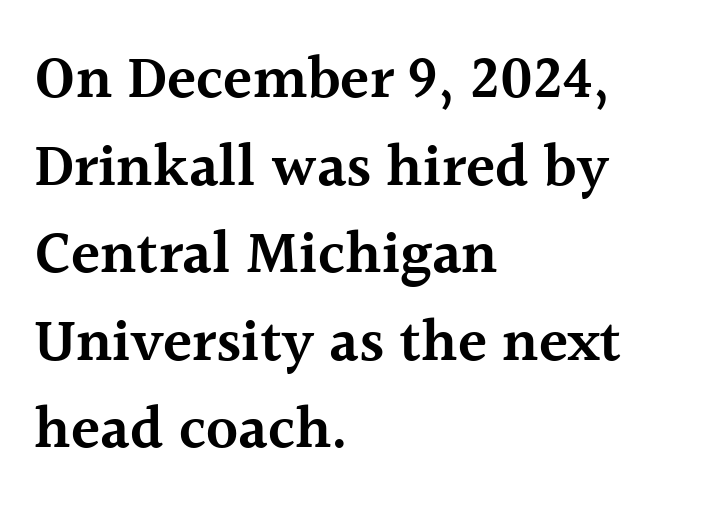
The line-height multiplier appears to be the usual default. Left-aligned paragraph, ragged on the right. Firm but not heavy-handed strokes: this text is semibold. Decoration check: the copy has no underline. You could call the tracking neutral — neither tight nor loose. When letters stand straight like this, we call the style roman or upright.
